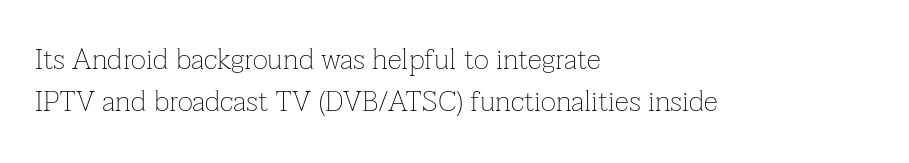
The image shows 29 px thin serif type, upright; set left-aligned, normal line spacing (1.45x), normal letter spacing, not underlined; low stroke contrast and a medium x-height.
